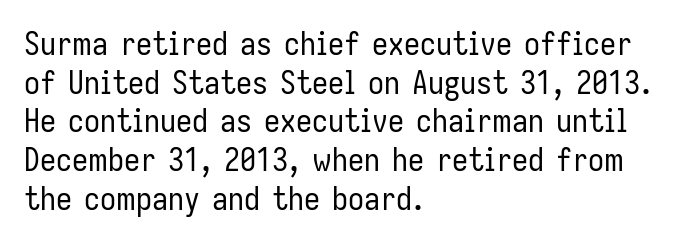
Q: Is the text bold? A: No.
Q: Is the text italic (slanted)? A: No, it is upright.
Q: Is the typeface a serif or a sans-serif typeface? A: Sans-serif.
Q: Is the text underlined? A: No.
Q: How is the paragraph aligned? A: Left-aligned.
Q: Is the spacing between letters normal or unusually wide? A: Normal.
Q: Width (condensed, normal, or wide)? A: Condensed.
Q: Stroke contrast? A: Low.
Q: x-height? A: Medium.
Q: Monospaced? A: No.
